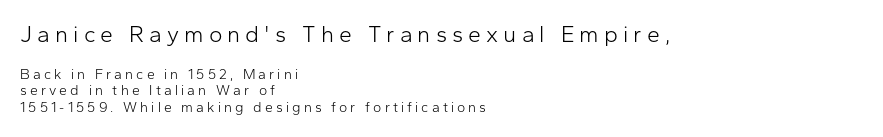
The image shows 23 px text type, upright; set left-aligned, line spacing 1.19x, unusually wide letter spacing (+0.22 em), not underlined; the first (top) block is 1.64x larger.
